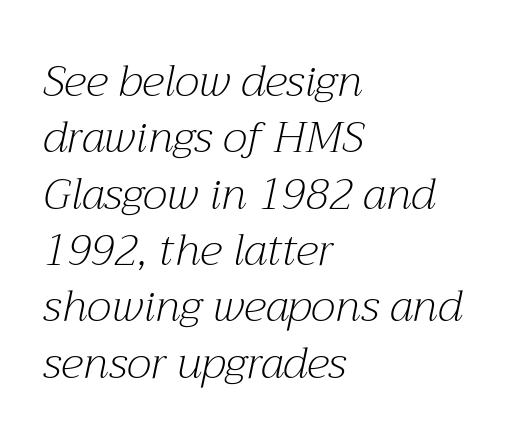
The image shows 44 px light serif type, italic (leaning right); set left-aligned, normal line spacing (1.28x), normal letter spacing, not underlined; medium stroke contrast and a medium x-height.
